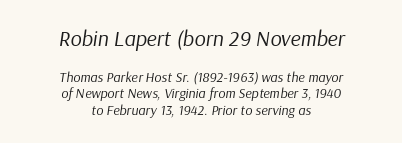
The image shows 22 px text type, italic (leaning right); set centered, line spacing 1.18x, normal letter spacing, not underlined; the first (top) block is 1.57x larger.
